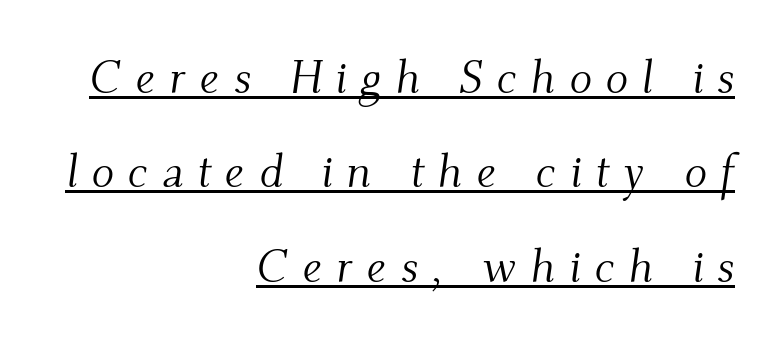
{"serif": "yes", "italic": "yes", "lean": "right", "slant_degrees": 9, "bold": "no", "weight": "light", "width": "normal", "stroke_contrast": "medium", "x_height": "small", "monospaced": "no", "underline": "yes", "align": "right", "line_spacing": "loose", "line_spacing_ratio": 2.01, "letter_spacing": "wide", "letter_spacing_em": 0.29, "glyph_px": 47}
